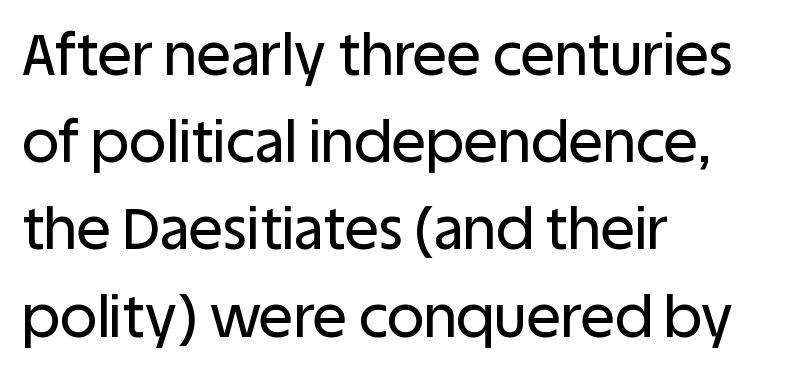
Q: Is the text italic (slanted)? A: No, it is upright.
Q: Is the typeface a serif or a sans-serif typeface? A: Sans-serif.
Q: Is the text underlined? A: No.
Q: How is the paragraph aligned? A: Left-aligned.
Q: Is the spacing between letters normal or unusually wide? A: Normal.
Q: Is the spacing between lines tight, normal or loose? A: Normal.
Q: Width (condensed, normal, or wide)? A: Normal.
Q: Stroke contrast? A: Low.
Q: x-height? A: Large.
Q: Monospaced? A: No.
